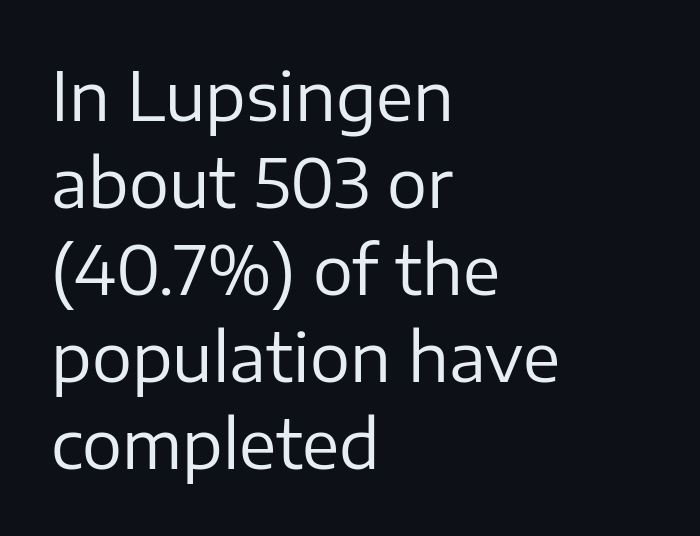
The image shows 67 px regular-weight sans-serif type, upright; set left-aligned, normal line spacing (1.3x), normal letter spacing, not underlined; low stroke contrast and a medium x-height.
